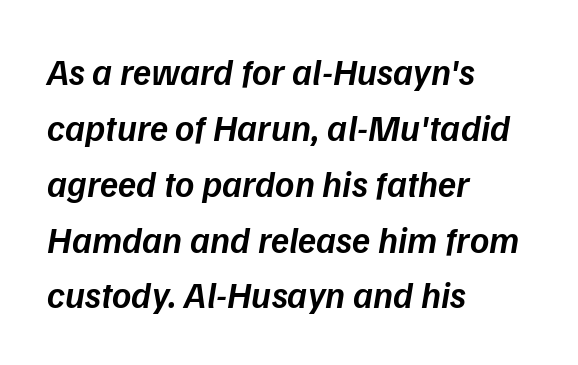
Q: Is the text bold? A: Semi-bold.
Q: Is the text italic (slanted)? A: Yes, it leans right by about 9 degrees.
Q: Is the text underlined? A: No.
Q: How is the paragraph aligned? A: Left-aligned.
Q: Is the spacing between letters normal or unusually wide? A: Normal.
Q: Is the spacing between lines tight, normal or loose? A: Normal.
Q: Width (condensed, normal, or wide)? A: Normal.
Q: Stroke contrast? A: Low.
Q: x-height? A: Medium.
Q: Monospaced? A: No.
